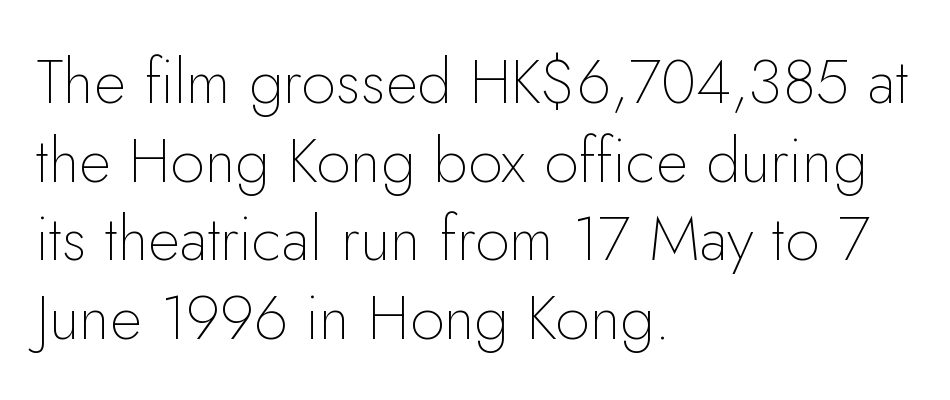
There is no visible air inserted between adjacent glyphs. The font's upright variant was chosen for this text. The setting favours the left margin, as ordinary paragraphs usually do. The face used here is proportionally spaced, like ordinary book or web type. Letters rest on an invisible, unmarked baseline. Whoever set this chose a conventional vertical rhythm.
